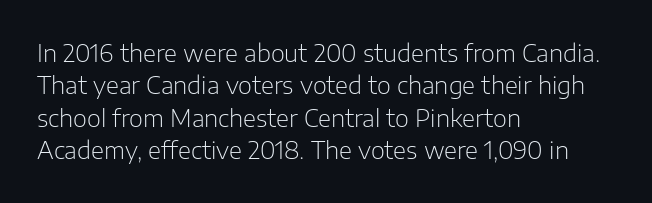
{"italic": "no", "bold": "no", "underline": "no", "align": "left", "line_spacing": "normal", "line_spacing_ratio": 1.35, "letter_spacing": "normal", "letter_spacing_em": 0.0, "glyph_px": 24}
